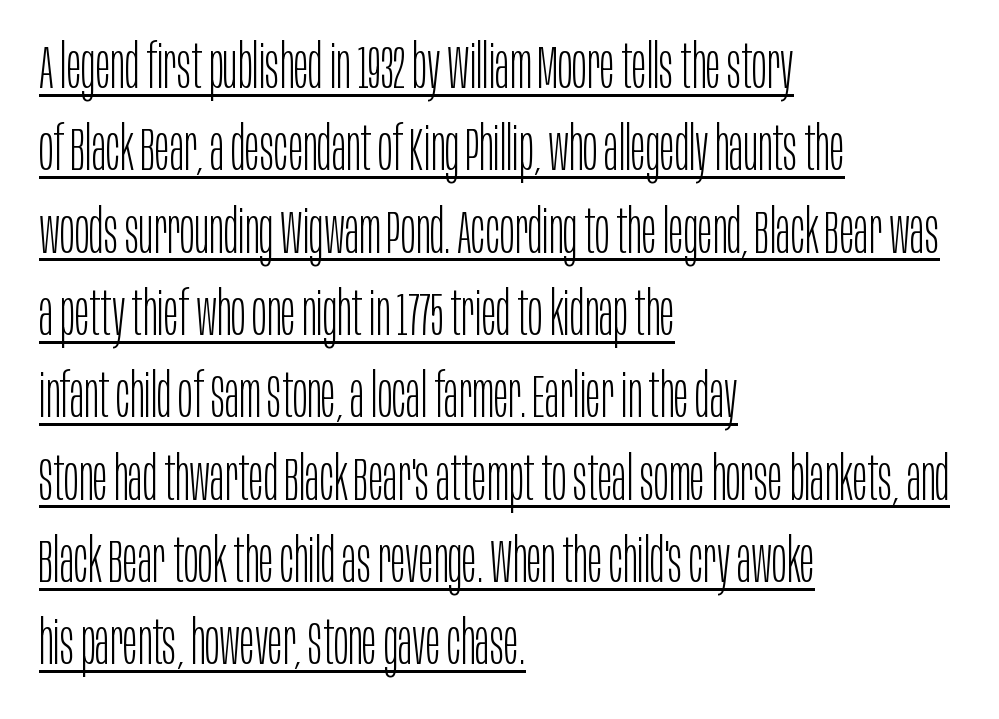
Default kerning and tracking; the words read as compact shapes. The block of text has a typical density, with ordinary space between rows. Every word sits above its own underline. Serif or sans? Sans — the stroke terminals are bare.
